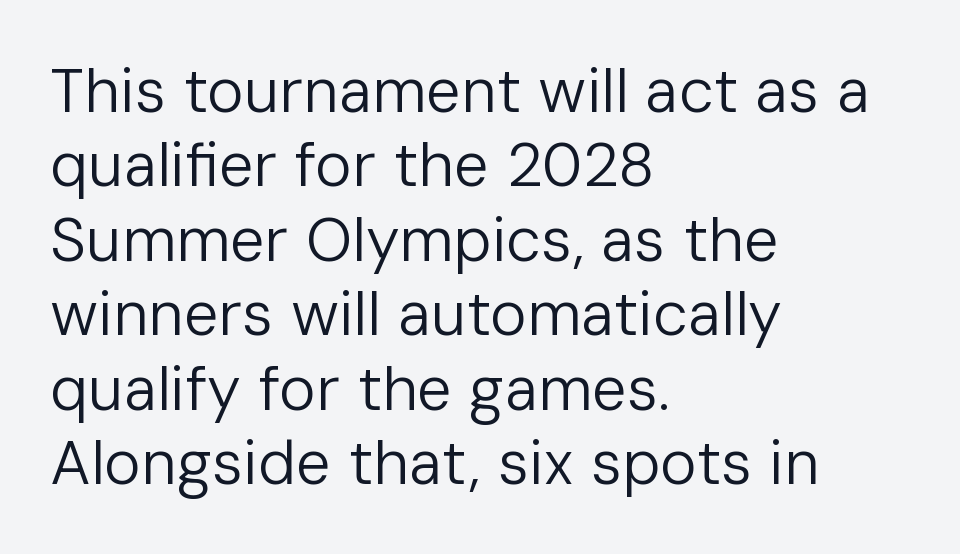
{"serif": "no", "italic": "no", "bold": "no", "weight": "regular", "width": "normal", "stroke_contrast": "low", "x_height": "medium", "monospaced": "no", "underline": "no", "align": "left", "line_spacing_ratio": 1.2, "letter_spacing": "normal", "letter_spacing_em": 0.0, "glyph_px": 62}
